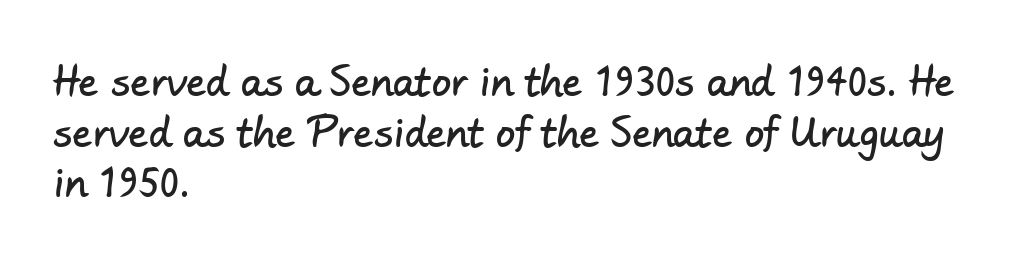
Q: Is the typeface a serif or a sans-serif typeface? A: Sans-serif.
Q: Is the text underlined? A: No.
Q: How is the paragraph aligned? A: Left-aligned.
Q: Is the spacing between letters normal or unusually wide? A: Normal.
Q: Is the spacing between lines tight, normal or loose? A: Normal.
Q: Width (condensed, normal, or wide)? A: Normal.
Q: Stroke contrast? A: Low.
Q: x-height? A: Small.
Q: Monospaced? A: No.
